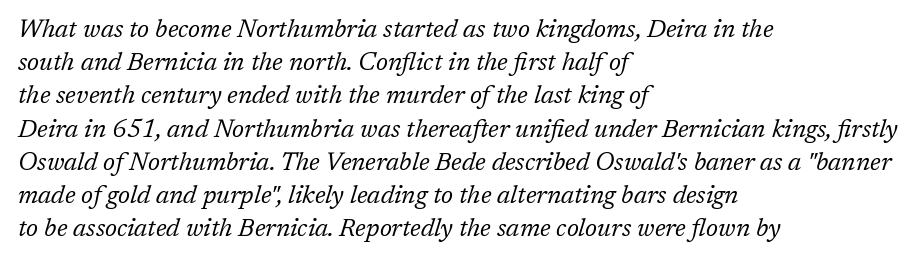
In CSS terms this would be text-align: left. The face used here has a pronounced slope to its letters. Letter spacing: default. Only glyphs here, with clear space below each row. Each new line begins a customary step beneath the previous one. No extra ink here — the face is not bold.
